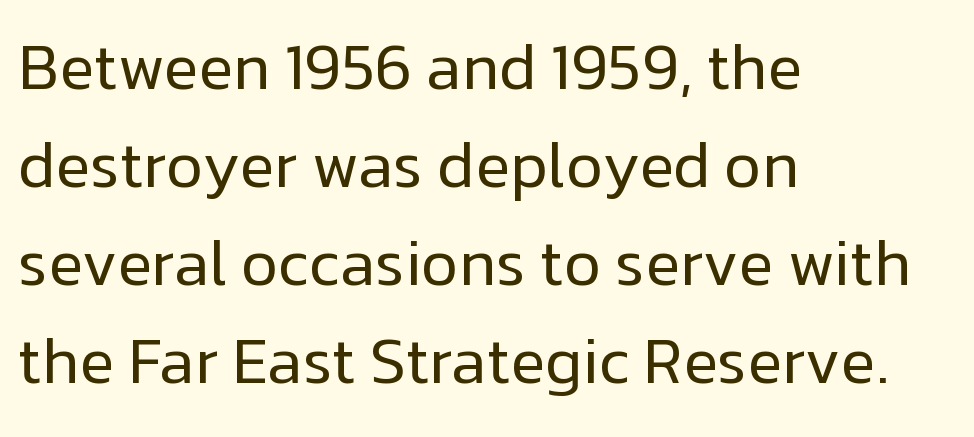
{"serif": "no", "italic": "no", "bold": "no", "weight": "regular", "width": "normal", "stroke_contrast": "low", "x_height": "medium", "monospaced": "no", "underline": "no", "align": "left", "line_spacing": "normal", "line_spacing_ratio": 1.53, "letter_spacing": "normal", "letter_spacing_em": 0.0, "glyph_px": 64}
